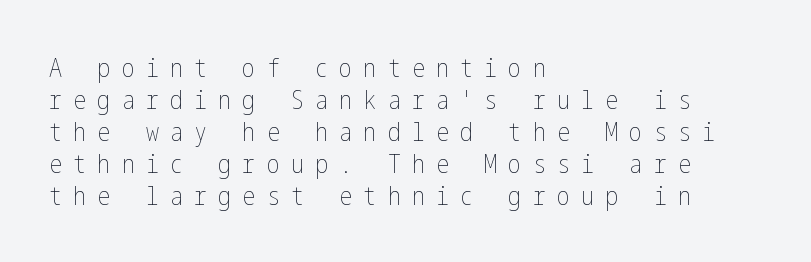
Q: Is the text bold? A: No.
Q: Is the text italic (slanted)? A: No, it is upright.
Q: Is the text underlined? A: No.
Q: How is the paragraph aligned? A: Left-aligned.
Q: Is the spacing between letters normal or unusually wide? A: Unusually wide.
